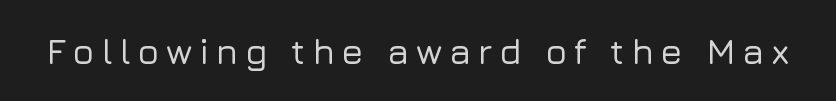
{"serif": "no", "italic": "no", "width": "normal", "stroke_contrast": "low", "x_height": "medium", "monospaced": "no", "underline": "no", "glyph_px": 36}
